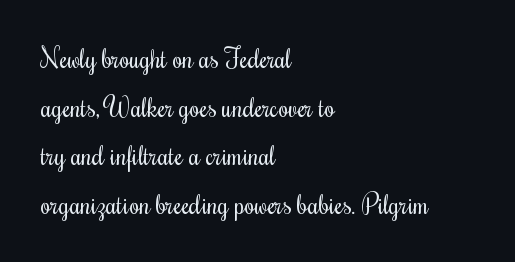
Q: Is the text bold? A: No.
Q: Is the text italic (slanted)? A: Yes.
Q: Is the text underlined? A: No.
Q: How is the paragraph aligned? A: Left-aligned.
Q: Is the spacing between letters normal or unusually wide? A: Normal.
